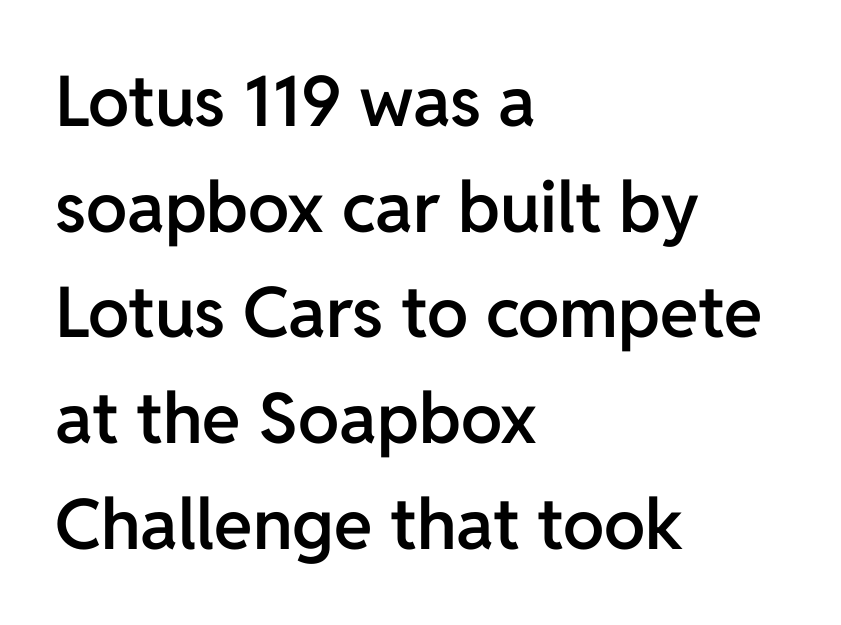
{"serif": "no", "italic": "no", "bold": "semi", "weight": "semibold", "width": "normal", "stroke_contrast": "low", "x_height": "medium", "monospaced": "no", "underline": "no", "align": "left", "line_spacing": "normal", "line_spacing_ratio": 1.51, "letter_spacing": "normal", "letter_spacing_em": 0.0, "glyph_px": 70}
